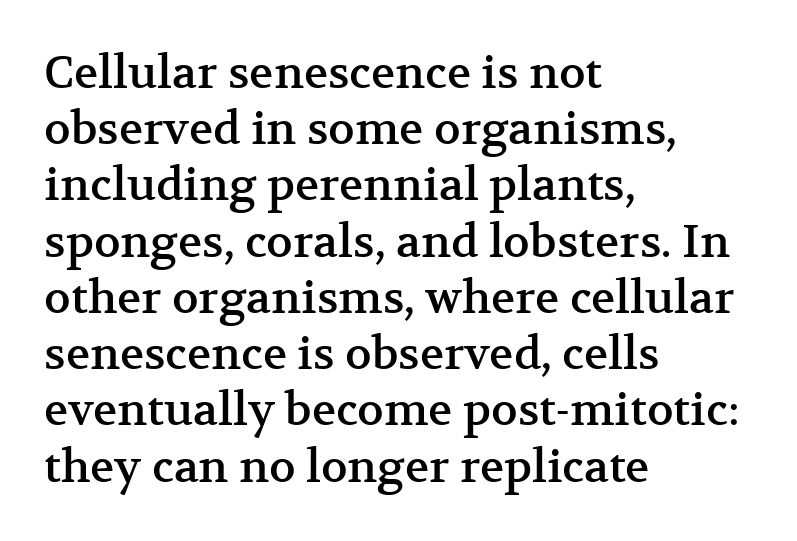
{"serif": "yes", "italic": "no", "width": "normal", "stroke_contrast": "medium", "x_height": "medium", "monospaced": "no", "underline": "no", "align": "left", "line_spacing": "normal", "line_spacing_ratio": 1.25, "letter_spacing": "normal", "letter_spacing_em": 0.0, "glyph_px": 45}
